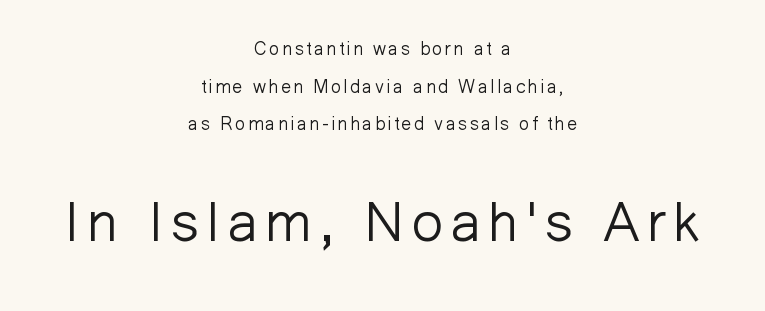
{"serif": "no", "italic": "no", "bold": "no", "weight": "light", "width": "normal", "stroke_contrast": "low", "x_height": "medium", "monospaced": "no", "underline": "no", "align": "center", "line_spacing": "loose", "line_spacing_ratio": 2.09, "larger_block": "second", "size_ratio": 3.06, "glyph_px": 55}
